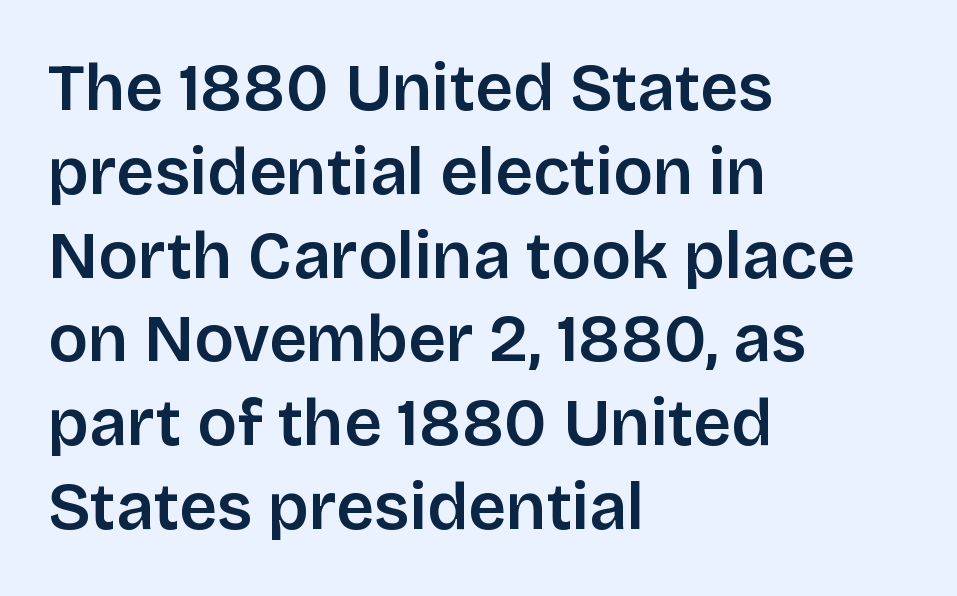
Honestly, the letter spacing is just normal — you wouldn't notice it. Think of a printed novel: that variable character pitch is what you see here. These lines stack with their left ends in a neat column. Each new line begins a customary step beneath the previous one. Posture: upright roman. Underline: absent.
